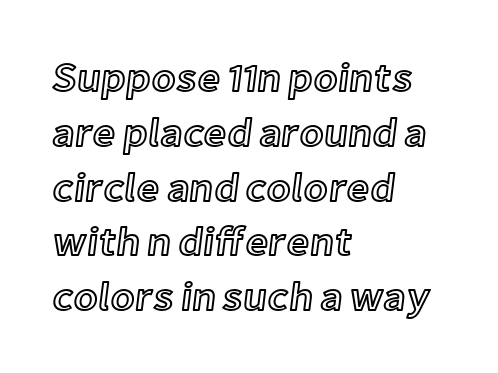
Q: Is the text italic (slanted)? A: Yes.
Q: Is the text underlined? A: No.
Q: How is the paragraph aligned? A: Left-aligned.
Q: Is the spacing between letters normal or unusually wide? A: Normal.
Q: Is the spacing between lines tight, normal or loose? A: Normal.
Q: Width (condensed, normal, or wide)? A: Normal.
Q: x-height? A: Medium.
Q: Monospaced? A: No.
